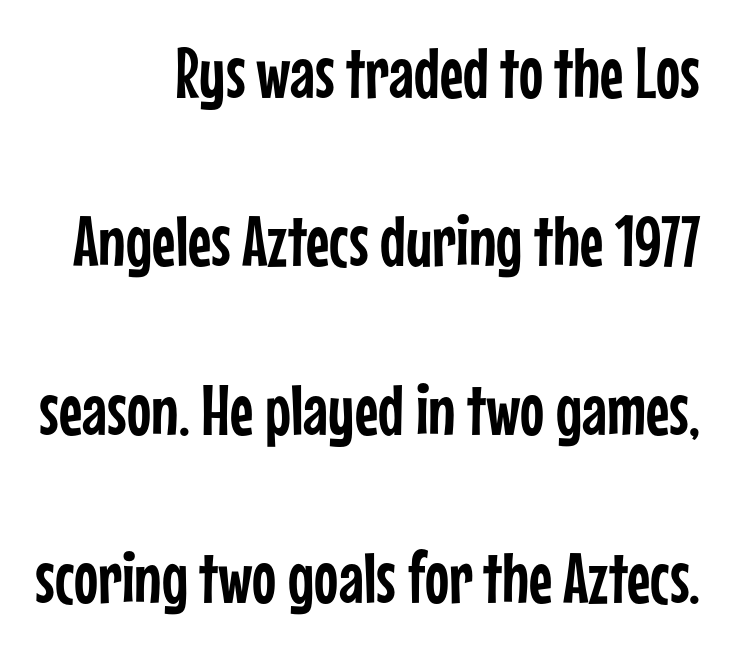
The image shows 72 px condensed sans-serif type, upright; set right-aligned, loose line spacing (2.34x), normal letter spacing, not underlined; low stroke contrast and a medium x-height.
